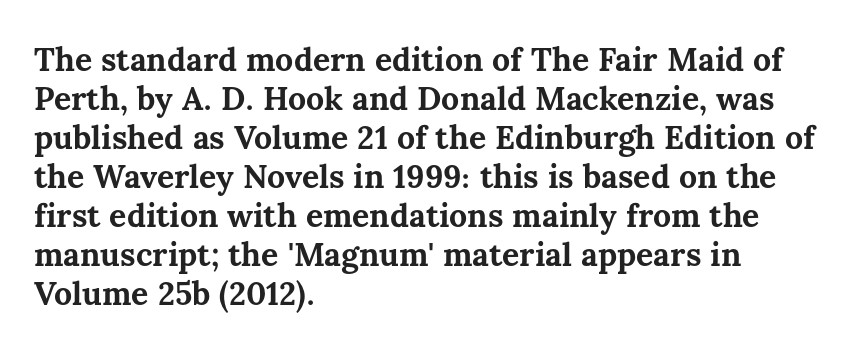
The image shows 32 px bold type, upright; set left-aligned, line spacing 1.22x, normal letter spacing, not underlined; medium stroke contrast and a medium x-height.
